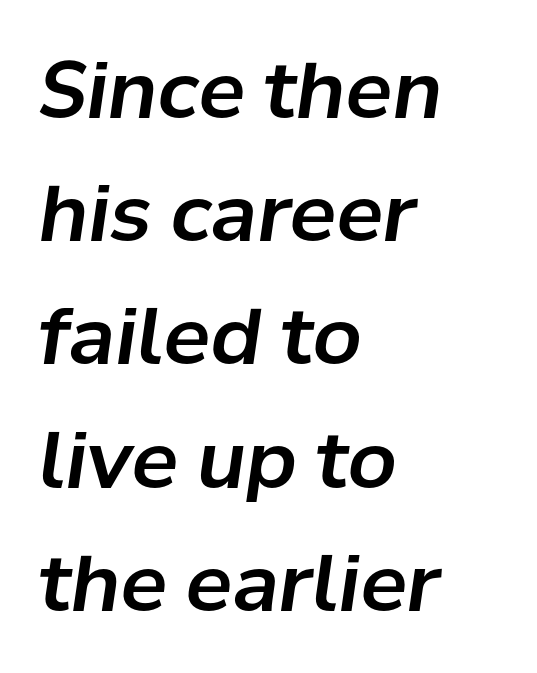
{"italic": "yes", "lean": "right", "slant_degrees": 8, "width": "normal", "stroke_contrast": "low", "x_height": "medium", "monospaced": "no", "underline": "no", "align": "left", "line_spacing": "normal", "line_spacing_ratio": 1.58, "letter_spacing": "normal", "letter_spacing_em": 0.0, "glyph_px": 78}
